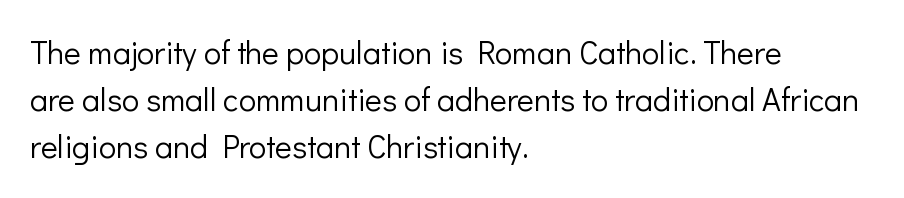
Q: Is the text bold? A: No.
Q: Is the text italic (slanted)? A: No, it is upright.
Q: Is the typeface a serif or a sans-serif typeface? A: Sans-serif.
Q: Is the text underlined? A: No.
Q: How is the paragraph aligned? A: Left-aligned.
Q: Is the spacing between letters normal or unusually wide? A: Normal.
Q: Is the spacing between lines tight, normal or loose? A: Normal.
Q: Width (condensed, normal, or wide)? A: Normal.
Q: Stroke contrast? A: Low.
Q: x-height? A: Medium.
Q: Monospaced? A: No.
